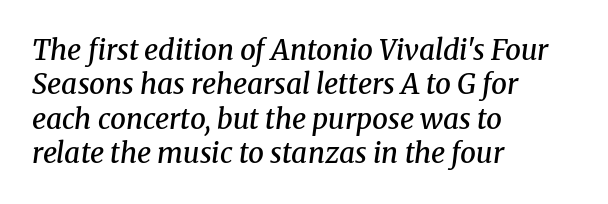
Q: Is the text bold? A: Semi-bold.
Q: Is the text italic (slanted)? A: Yes, it leans right by about 8 degrees.
Q: Is the typeface a serif or a sans-serif typeface? A: Serif.
Q: Is the text underlined? A: No.
Q: How is the paragraph aligned? A: Left-aligned.
Q: Is the spacing between letters normal or unusually wide? A: Normal.
Q: Width (condensed, normal, or wide)? A: Normal.
Q: Stroke contrast? A: Medium.
Q: x-height? A: Medium.
Q: Monospaced? A: No.
